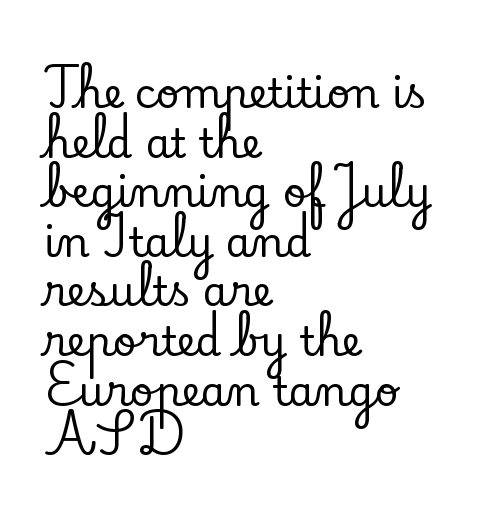
{"serif": "yes", "italic": "no", "width": "normal", "stroke_contrast": "low", "x_height": "small", "monospaced": "no", "underline": "no", "align": "left", "line_spacing_ratio": 1.21, "letter_spacing": "normal", "letter_spacing_em": 0.0, "glyph_px": 41}
